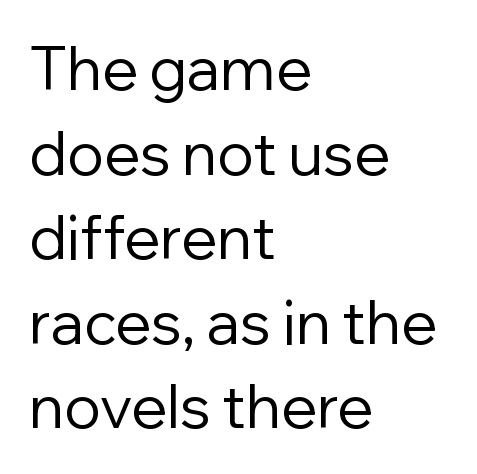
Q: Is the text bold? A: No.
Q: Is the text italic (slanted)? A: No, it is upright.
Q: Is the typeface a serif or a sans-serif typeface? A: Sans-serif.
Q: Is the text underlined? A: No.
Q: How is the paragraph aligned? A: Left-aligned.
Q: Is the spacing between letters normal or unusually wide? A: Normal.
Q: Is the spacing between lines tight, normal or loose? A: Normal.
Q: Width (condensed, normal, or wide)? A: Normal.
Q: Stroke contrast? A: Low.
Q: x-height? A: Medium.
Q: Monospaced? A: No.
